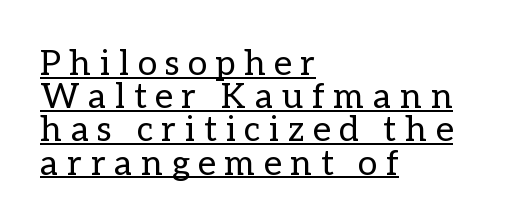
You can see a thin bar hugging the bottom of the glyphs. Characters follow at a spacing far wider than the type designer built in. Nothing heavy about these letters — not bold at all. A student would call this left alignment; a typographer would say flush left, rag right.
